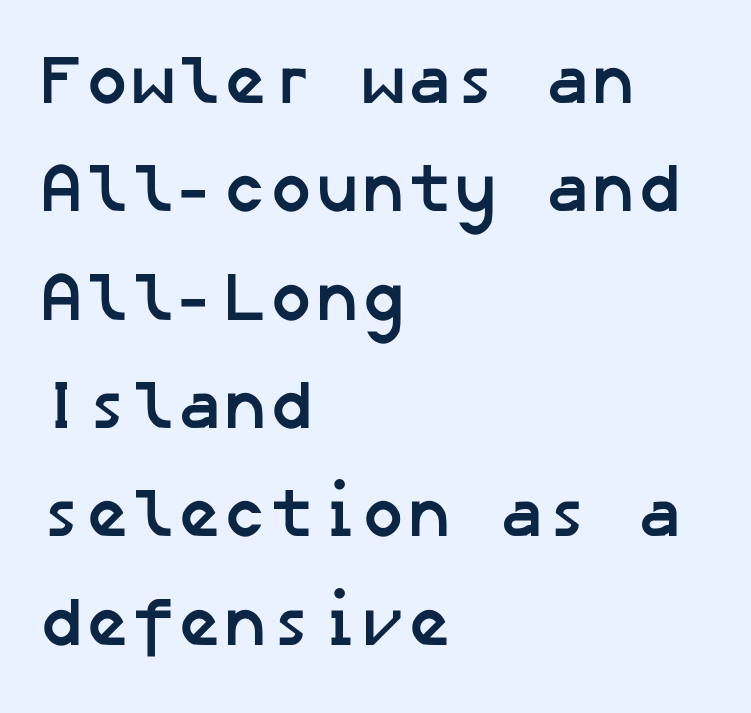
The image shows 69 px semibold sans-serif type; set left-aligned, normal line spacing (1.57x), normal letter spacing, not underlined; low stroke contrast and a medium x-height.
